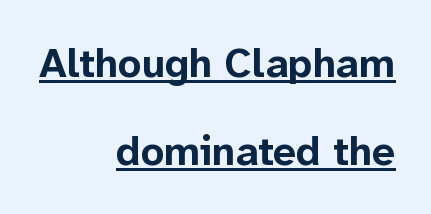
The letters are bold, with thick, heavy strokes. Leftover space on each line is placed entirely before the opening word. Baseline-to-baseline distance is far greater than the letter height. Posture: vertical. Proportional: the letters do not fall into vertical columns.
